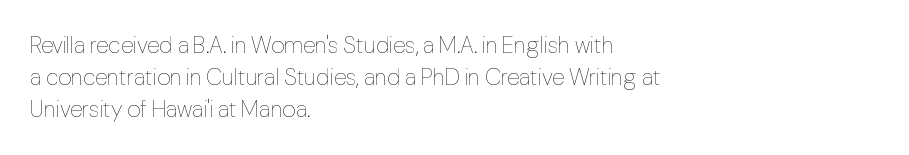
Q: Is the text bold? A: No.
Q: Is the text italic (slanted)? A: No, it is upright.
Q: Is the text underlined? A: No.
Q: How is the paragraph aligned? A: Left-aligned.
Q: Is the spacing between letters normal or unusually wide? A: Normal.
Q: Is the spacing between lines tight, normal or loose? A: Normal.
